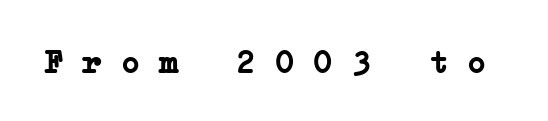
{"serif": "yes", "bold": "yes", "weight": "semibold", "width": "wide", "stroke_contrast": "low", "x_height": "medium", "monospaced": "yes", "underline": "no", "letter_spacing": "normal", "letter_spacing_em": 0.0, "glyph_px": 32}
